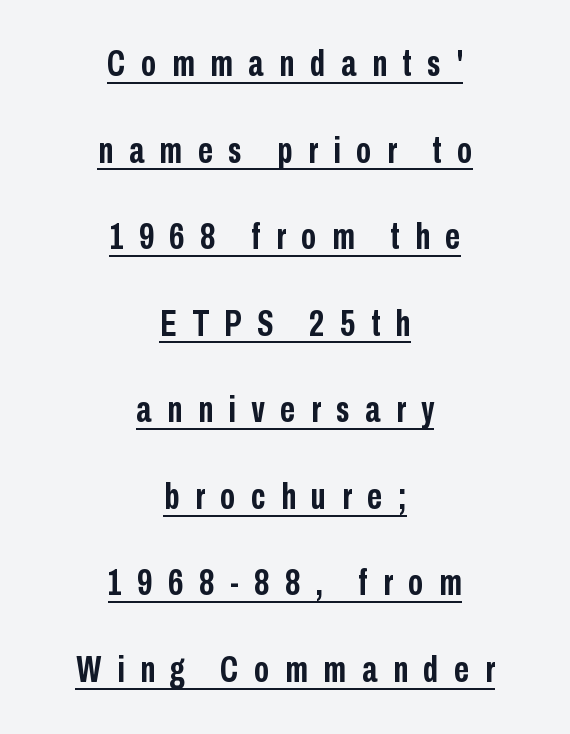
The letters carry no serifs — their stems end cleanly without finishing strokes. The letters stand upright; this is a roman face. A baseline rule has been typeset under these characters. Widely set lines give the paragraph a tall, airy silhouette. Note the varied advance widths — an 'i' is clearly narrower than an 'm'. Line starts and ends both wander, symmetrically.
